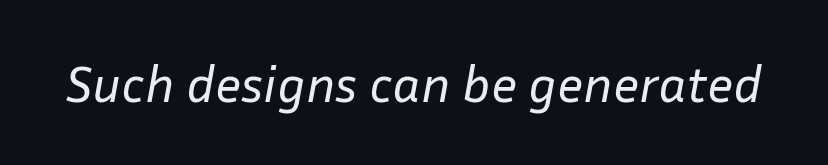
The image shows 52 px regular-weight type, italic (leaning right); set normal letter spacing, not underlined; low stroke contrast and a medium x-height.
